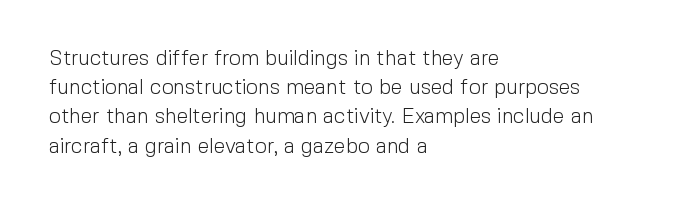
The image shows 21 px text type, upright; set left-aligned, normal line spacing (1.39x), normal letter spacing, not underlined.
